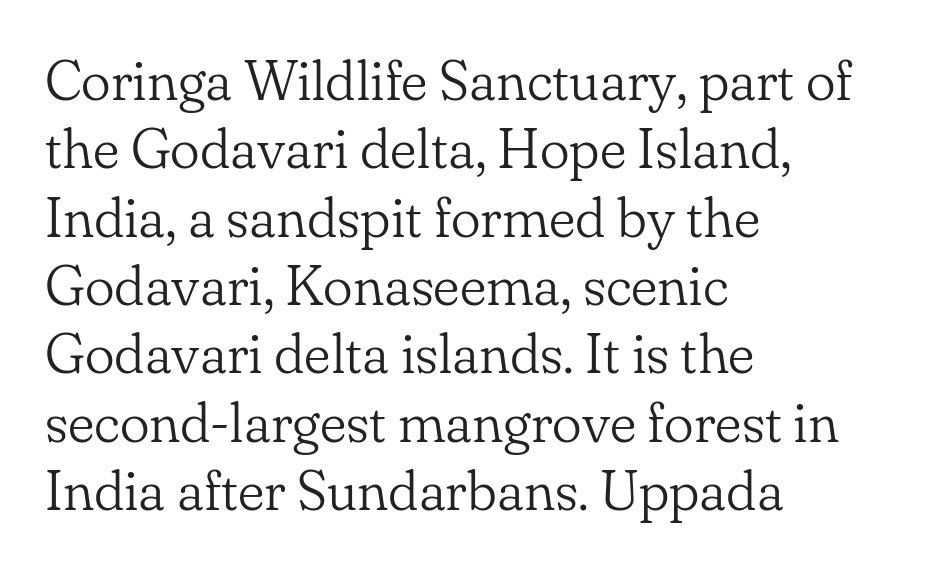
Each letter keeps its own natural width here, so spacing adapts to shape. Stem width sits at or under what a default text font uses. Every row of glyphs begins at an identical x-position on the left. Little horizontal feet cap the strokes, marking this as serif type. Lines of text with bare space underneath.
